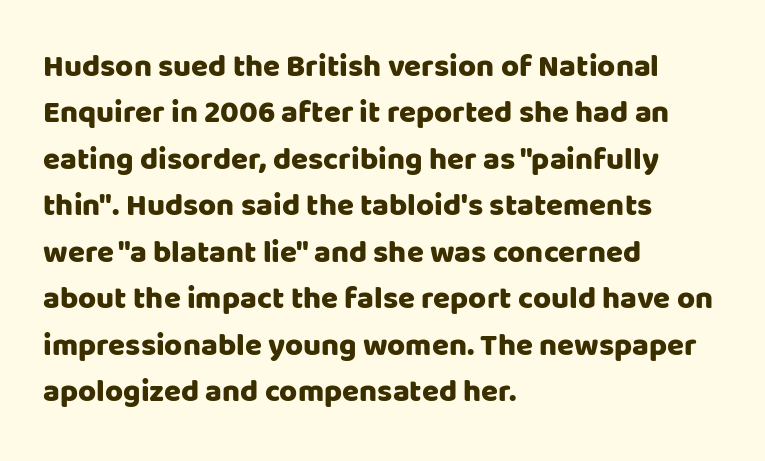
{"serif": "no", "italic": "no", "width": "normal", "stroke_contrast": "low", "x_height": "large", "monospaced": "no", "underline": "no", "align": "left", "line_spacing": "normal", "line_spacing_ratio": 1.5, "letter_spacing": "normal", "letter_spacing_em": 0.0, "glyph_px": 31}
